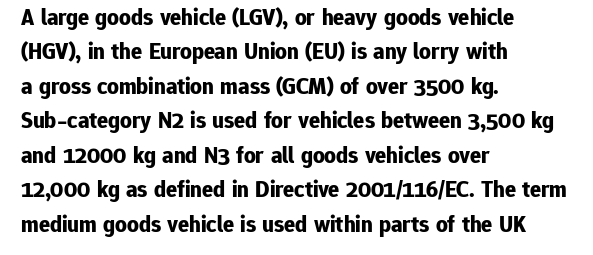
Is the letter spacing exaggerated? No — it looks like the ordinary default. Reading down the block, your eye returns to a fixed left position each line. Heavy-handed strokes throughout: this text is bold. Just letters on the line, the space beneath them empty. Baseline-to-baseline distance is the conventional proportion of letter height. A roman cut, with each character standing at attention.
